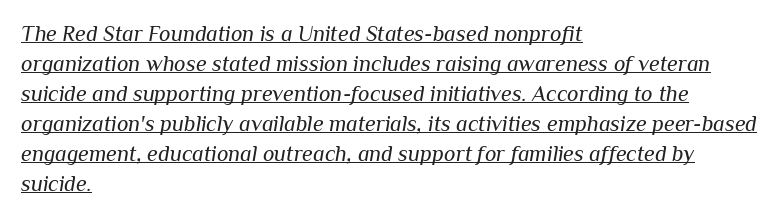
Like a heading marked for emphasis, these lines bear an underscore. All the whitespace from short lines collects on the right. A typesetter would mark this as italic. The passage shown stacks its lines at a standard gap.
